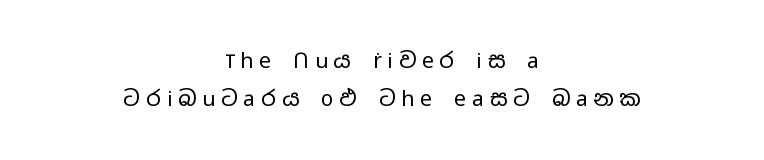
{"italic": "no", "bold": "no", "underline": "no", "align": "center", "line_spacing_ratio": 1.81, "letter_spacing": "wide", "letter_spacing_em": 0.28, "glyph_px": 21}
